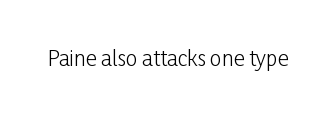
{"italic": "no", "bold": "no", "underline": "no", "letter_spacing": "normal", "letter_spacing_em": 0.0, "glyph_px": 21}
